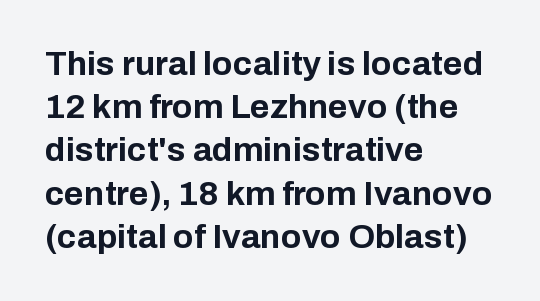
{"serif": "no", "italic": "no", "bold": "yes", "weight": "bold", "width": "normal", "stroke_contrast": "low", "x_height": "medium", "monospaced": "no", "underline": "no", "align": "left", "line_spacing": "normal", "line_spacing_ratio": 1.27, "letter_spacing": "normal", "letter_spacing_em": 0.0, "glyph_px": 34}
